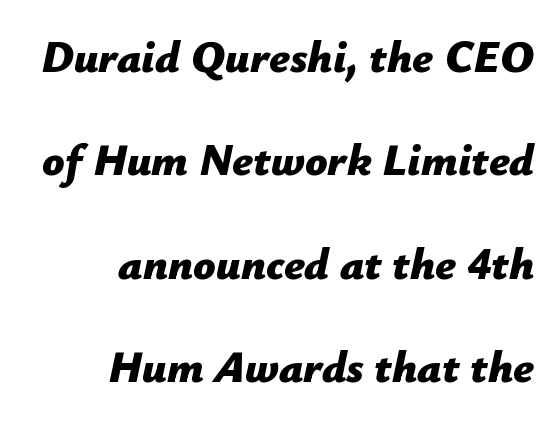
The image shows 44 px bold type, italic (leaning right); set right-aligned, loose line spacing (2.35x), normal letter spacing, not underlined; low stroke contrast and a medium x-height.
